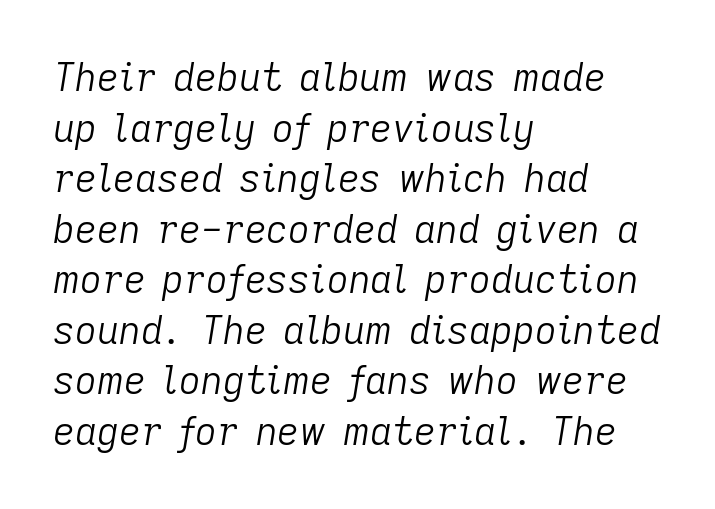
Any mark beneath the type? The region is blank. Every character sits at an angle, as italics do. Stem width sits at or under what a default text font uses. Notice how the passage keeps a crisp vertical edge on the left only.
